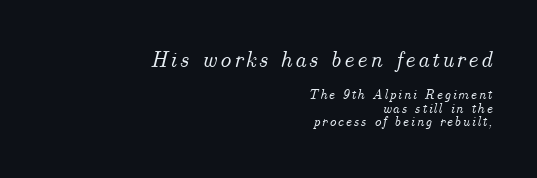
Every row of glyphs terminates at an identical x-position on the right. Look at the glyph heights: the upper group is clearly the bigger setting. Quick note: italic. Underline: absent. Honestly, the rows look squashed on top of each other.
